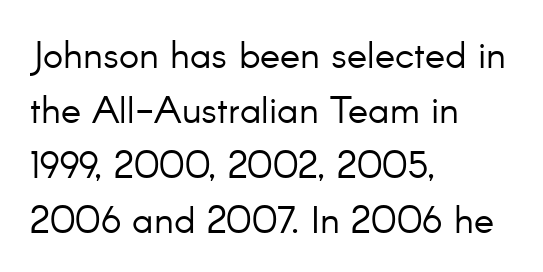
Looks like regular typesetting: each glyph gets only the width it needs. No word sits above an underline. If you drew a line through each stem, it would be perfectly vertical. The characters display no serif detailing; their extremities are plain. This sample is left-justified, so line endings fall wherever the words run out. The face looks like a standard text weight, possibly lighter.
